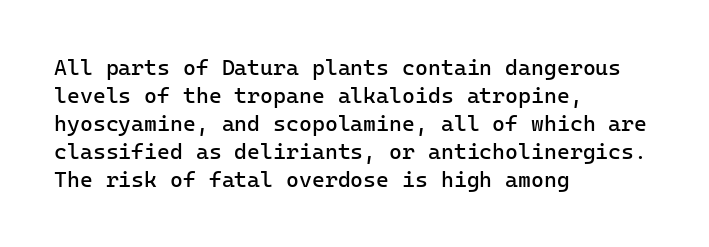
Q: Is the text bold? A: No.
Q: Is the text italic (slanted)? A: No, it is upright.
Q: Is the text underlined? A: No.
Q: How is the paragraph aligned? A: Left-aligned.
Q: Is the spacing between letters normal or unusually wide? A: Normal.
Q: Is the spacing between lines tight, normal or loose? A: Normal.
